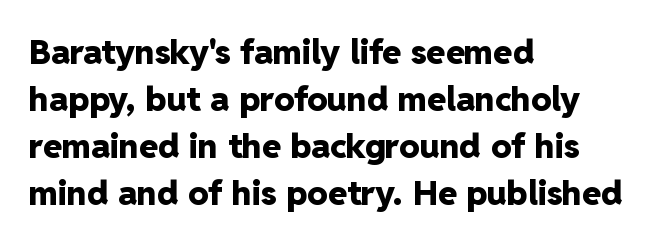
Heavy, bold letterforms. Nothing unusual about the tracking: characters are spaced as the font intends. The passage shown is typeset with a sans-serif family. This block has exactly the height ordinary leading produces. Horizontally, the lines are justified to the leading edge only. Unmarked baselines from the first word to the last.
